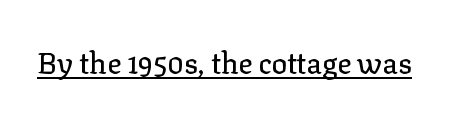
{"serif": "yes", "italic": "no", "width": "normal", "stroke_contrast": "low", "x_height": "medium", "monospaced": "no", "underline": "yes", "letter_spacing": "normal", "letter_spacing_em": 0.0, "glyph_px": 29}
